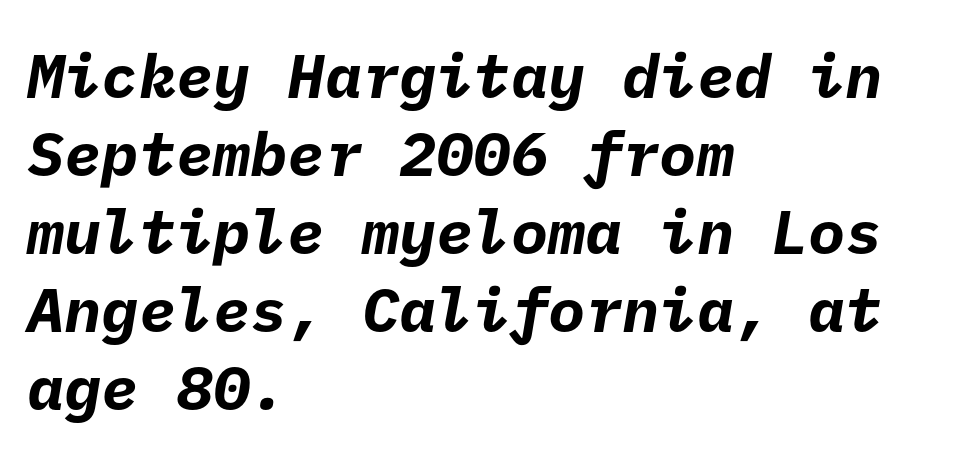
The image shows 62 px bold sans-serif type; set left-aligned, normal line spacing (1.26x), normal letter spacing, not underlined; low stroke contrast and a medium x-height.
